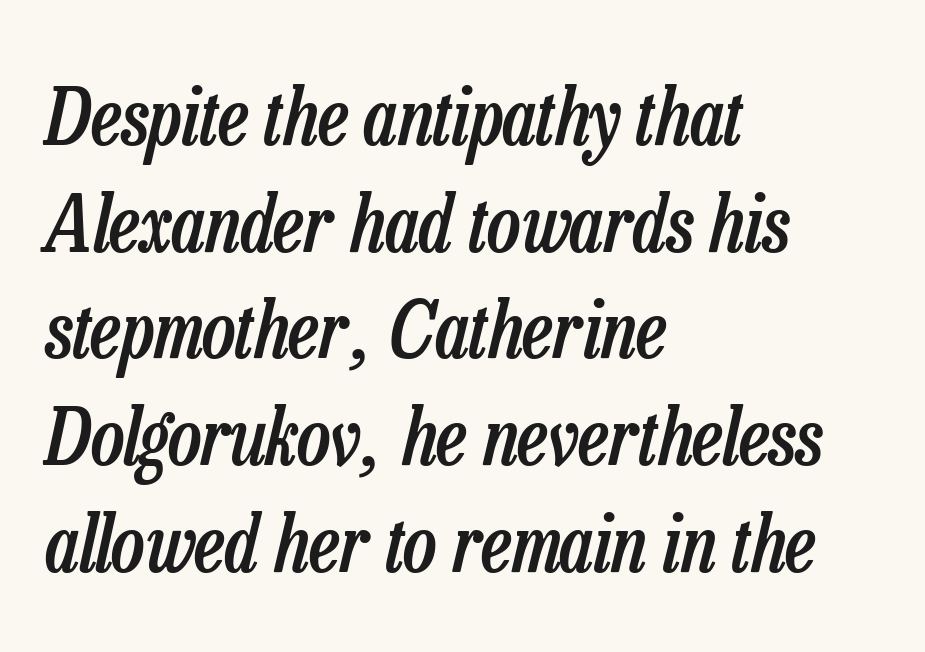
{"italic": "yes", "lean": "right", "slant_degrees": 13, "bold": "semi", "weight": "semibold", "width": "condensed", "stroke_contrast": "low", "x_height": "medium", "monospaced": "no", "underline": "no", "align": "left", "line_spacing": "normal", "line_spacing_ratio": 1.35, "letter_spacing": "normal", "letter_spacing_em": 0.0, "glyph_px": 79}
